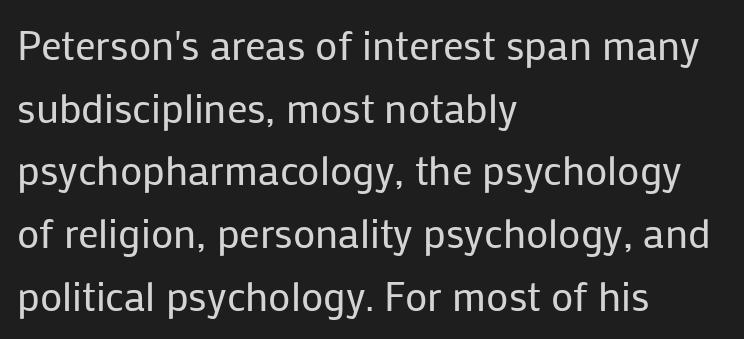
Check where the strokes stop: nothing finishes them off — pure sans. The font's upright variant was chosen for this text. The ragged edge is on the right, which tells us the setting is flush left. No letter is thick-stroked: the sample isn't bold.
